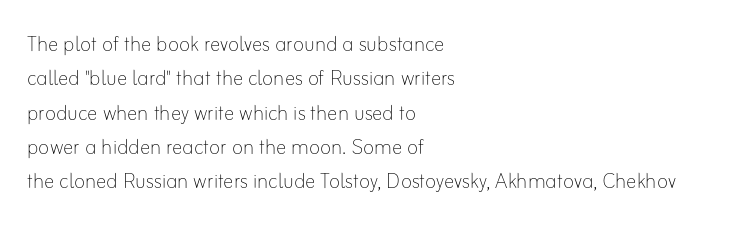
Leftover space on each line is placed entirely after the last word. Notice how the stems are strictly vertical — no italics here. The rendering uses a moderate line-height, typical for paragraphs. Underlining? Definitely not there. A light-to-regular cut is what we see here.
